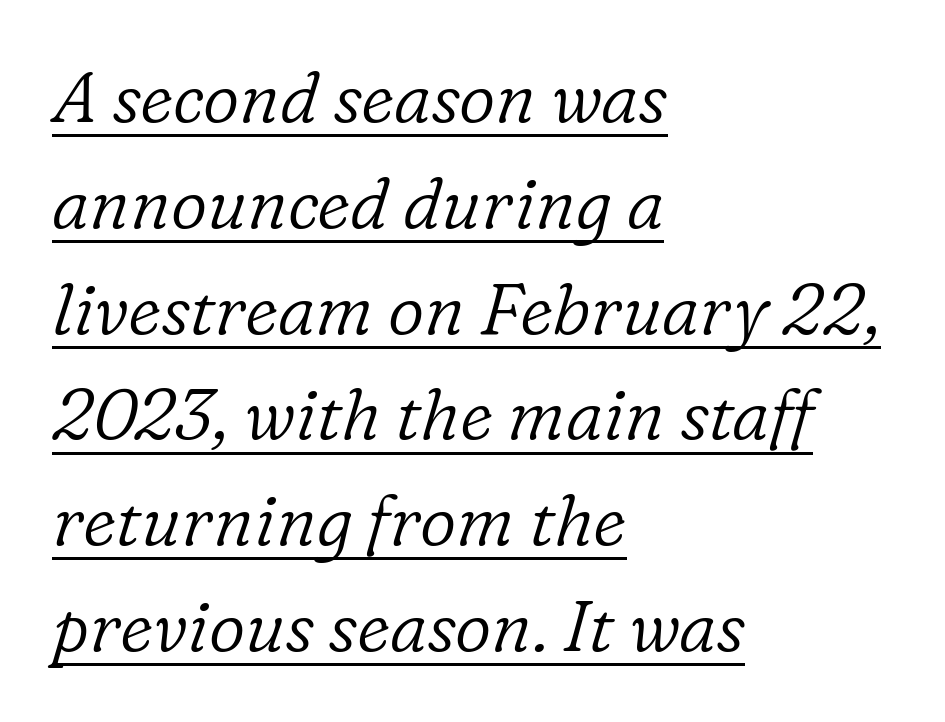
Q: Is the text bold? A: No.
Q: Is the text italic (slanted)? A: Yes, it leans right by about 16 degrees.
Q: Is the typeface a serif or a sans-serif typeface? A: Serif.
Q: Is the text underlined? A: Yes.
Q: How is the paragraph aligned? A: Left-aligned.
Q: Is the spacing between letters normal or unusually wide? A: Normal.
Q: Is the spacing between lines tight, normal or loose? A: Normal.
Q: Width (condensed, normal, or wide)? A: Normal.
Q: Stroke contrast? A: Low.
Q: x-height? A: Medium.
Q: Monospaced? A: No.
